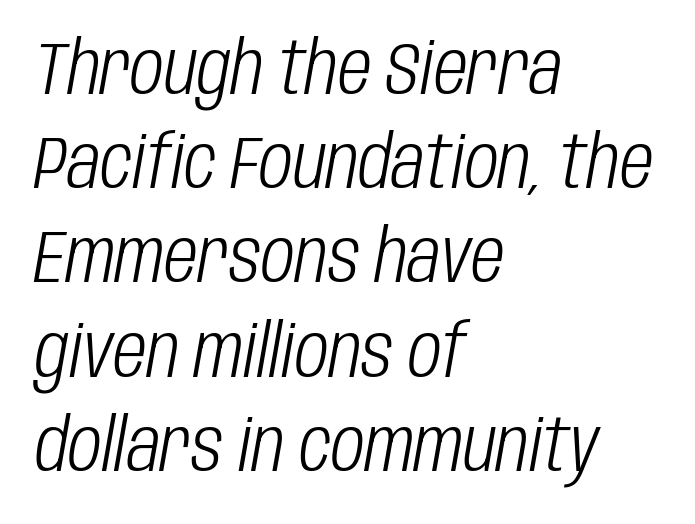
Stroke thickness stays within the range of a standard reading face or lighter. Whoever set this chose a conventional vertical rhythm. These lines are rendered in a variable-pitch font. All the whitespace from short lines collects on the right.
